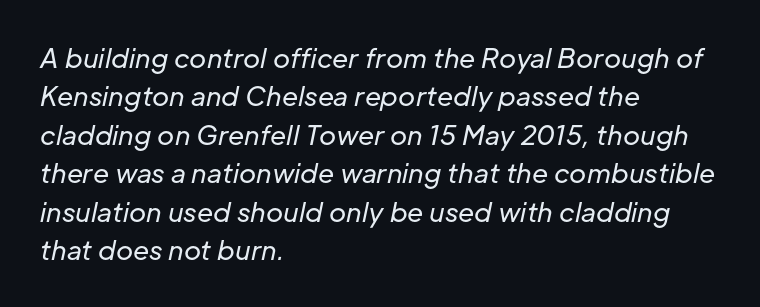
{"italic": "yes", "lean": "right", "slant_degrees": 12, "bold": "no", "underline": "no", "align": "left", "line_spacing": "normal", "line_spacing_ratio": 1.48, "letter_spacing": "normal", "letter_spacing_em": 0.0, "glyph_px": 26}
